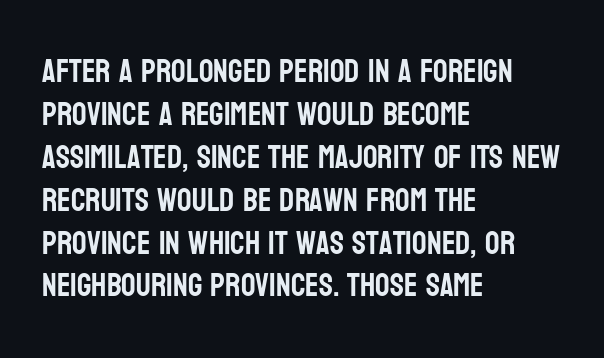
Q: Is the text italic (slanted)? A: No, it is upright.
Q: Is the typeface a serif or a sans-serif typeface? A: Sans-serif.
Q: Is the text underlined? A: No.
Q: How is the paragraph aligned? A: Left-aligned.
Q: Is the spacing between letters normal or unusually wide? A: Normal.
Q: Is the spacing between lines tight, normal or loose? A: Normal.
Q: Width (condensed, normal, or wide)? A: Condensed.
Q: Stroke contrast? A: Low.
Q: x-height? A: Large.
Q: Monospaced? A: No.
